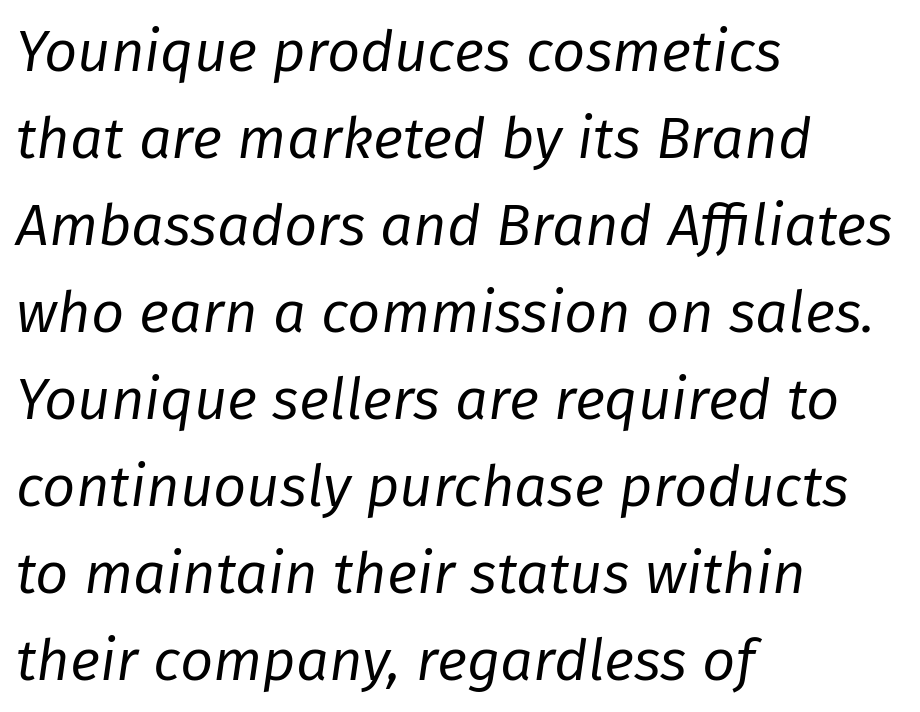
The image shows 58 px regular-weight type, italic (leaning right); set left-aligned, normal line spacing (1.5x), normal letter spacing, not underlined; low stroke contrast and a medium x-height.
